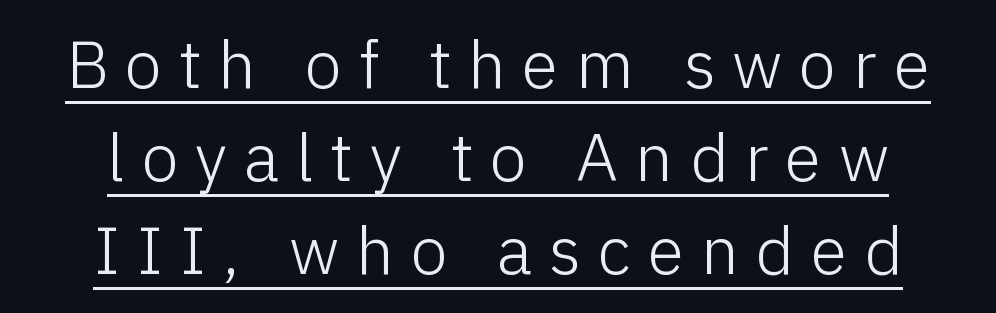
Note the varied advance widths — an 'i' is clearly narrower than an 'm'. Descenders here cross a horizontal rule under the line. Does the lettering tilt? It doesn't — this is upright. Each letter's strokes conclude bluntly, with no projecting serifs. Caption: multi-line text, centered on the measure. Students, note that the glyphs here are deliberately spaced far apart.
